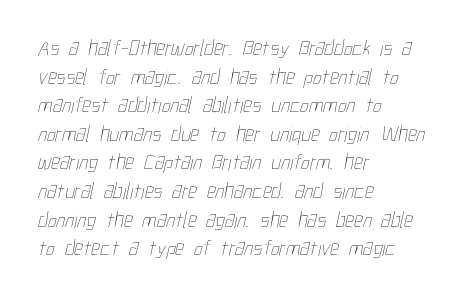
Characters follow at the spacing the type designer built in. These lines stack with their left ends in a neat column. The strip under each line holds only bare page. Each stroke keeps to a modest, everyday thickness or less.
